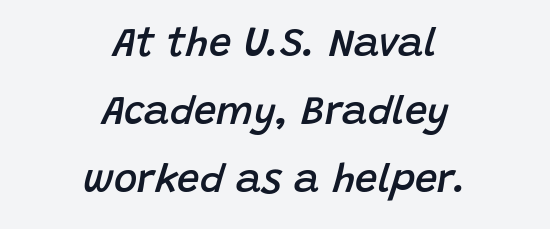
{"italic": "yes", "lean": "right", "slant_degrees": 15, "bold": "semi", "weight": "semibold", "width": "normal", "stroke_contrast": "low", "x_height": "large", "monospaced": "no", "underline": "no", "align": "center", "line_spacing": "normal", "line_spacing_ratio": 1.7, "letter_spacing": "normal", "letter_spacing_em": 0.0, "glyph_px": 40}
